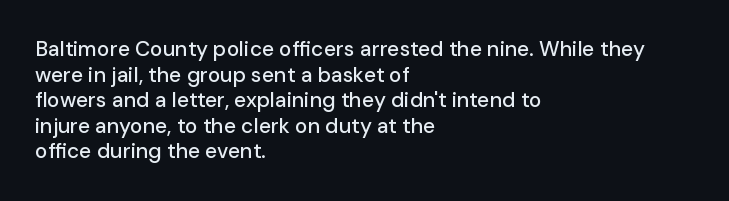
Line beginnings align vertically; line endings do not. Posture: vertical. A typesetter would call this zero additional tracking. The baseline area is clear.
